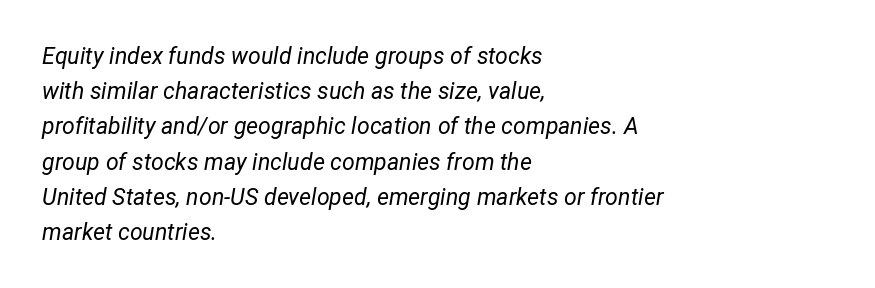
Stems here are at most as thick as an everyday book face. Evenly set lines give the paragraph a standard silhouette. The text block is weighted toward the left margin, trailing off unevenly rightward. The space beneath each line is pristine and unruled. The axis of the letterforms is tilted away from vertical.
